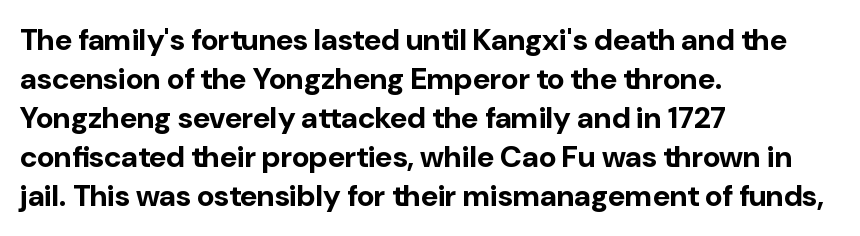
Q: Is the text bold? A: Yes.
Q: Is the text italic (slanted)? A: No, it is upright.
Q: Is the typeface a serif or a sans-serif typeface? A: Sans-serif.
Q: Is the text underlined? A: No.
Q: How is the paragraph aligned? A: Left-aligned.
Q: Is the spacing between letters normal or unusually wide? A: Normal.
Q: Is the spacing between lines tight, normal or loose? A: Normal.
Q: Width (condensed, normal, or wide)? A: Normal.
Q: Stroke contrast? A: Low.
Q: x-height? A: Medium.
Q: Monospaced? A: No.
